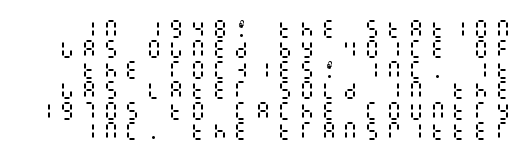
{"italic": "no", "bold": "no", "underline": "no", "line_spacing": "tight", "line_spacing_ratio": 1.02, "letter_spacing": "wide", "letter_spacing_em": 0.29, "glyph_px": 20}
